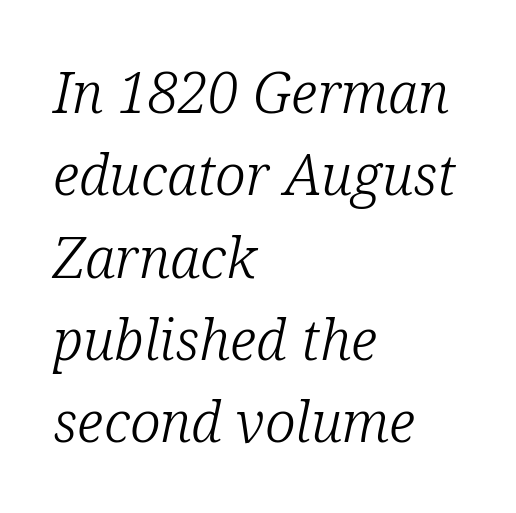
A typesetter would call this proportional, since set widths differ per character. Horizontal bands of white between lines are of average thickness. Visually the block forms a straight wall on the left and a jagged coastline on the right. Type style note: has serifs.
